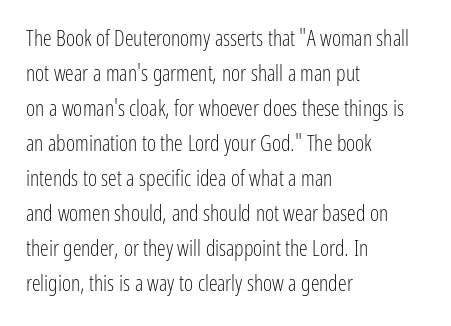
Q: Is the text bold? A: No.
Q: Is the text italic (slanted)? A: No, it is upright.
Q: Is the text underlined? A: No.
Q: How is the paragraph aligned? A: Left-aligned.
Q: Is the spacing between letters normal or unusually wide? A: Normal.
Q: Is the spacing between lines tight, normal or loose? A: Normal.
